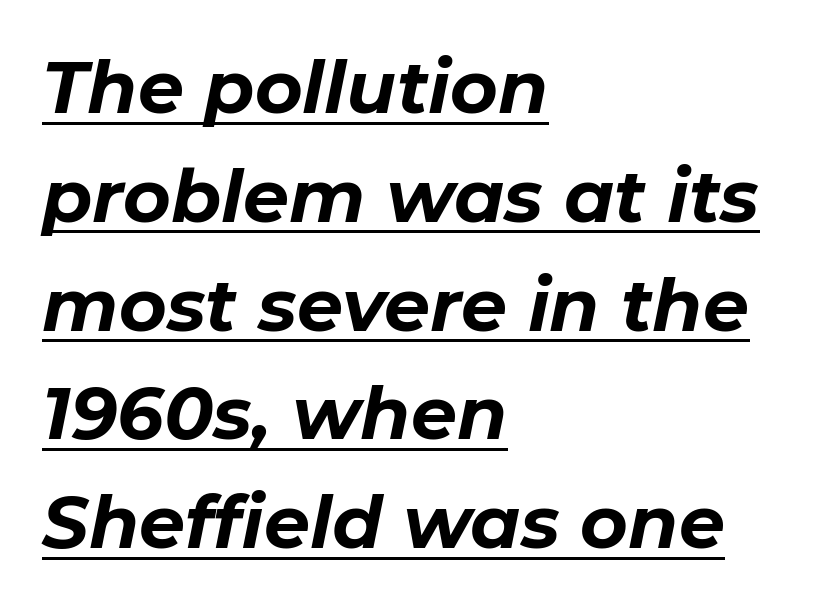
Q: Is the text bold? A: Yes.
Q: Is the text italic (slanted)? A: Yes, it leans right by about 11 degrees.
Q: Is the text underlined? A: Yes.
Q: How is the paragraph aligned? A: Left-aligned.
Q: Is the spacing between letters normal or unusually wide? A: Normal.
Q: Is the spacing between lines tight, normal or loose? A: Normal.
Q: Width (condensed, normal, or wide)? A: Normal.
Q: Stroke contrast? A: Low.
Q: x-height? A: Medium.
Q: Monospaced? A: No.
